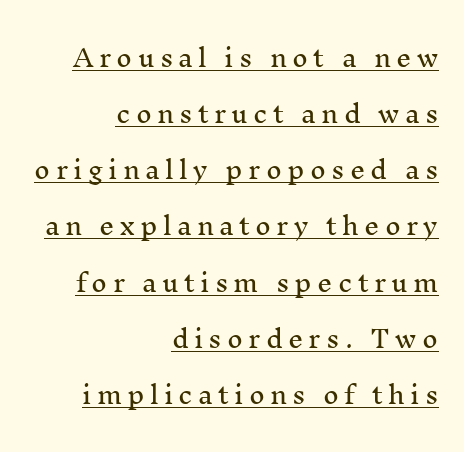
{"italic": "no", "underline": "yes", "align": "right", "line_spacing": "loose", "line_spacing_ratio": 2.34, "letter_spacing": "wide", "letter_spacing_em": 0.22, "glyph_px": 24}
